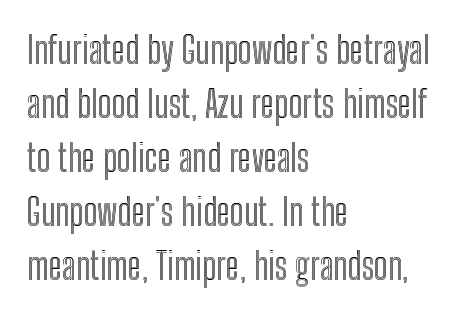
The image shows 37 px condensed type, upright; set left-aligned, normal line spacing (1.46x), normal letter spacing, not underlined; a medium x-height.
